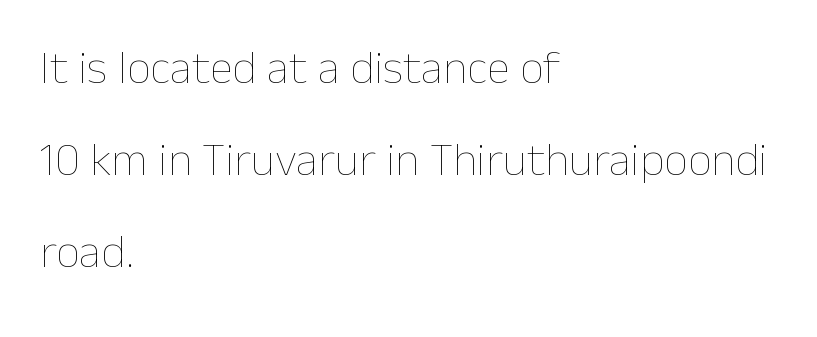
The image shows 47 px thin type, upright; set left-aligned, loose line spacing (1.96x), normal letter spacing, not underlined; low stroke contrast and a medium x-height.
